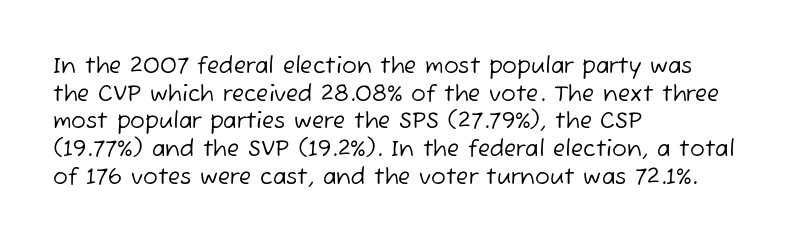
The image shows 22 px text type; set left-aligned, normal line spacing (1.26x), normal letter spacing, not underlined.
